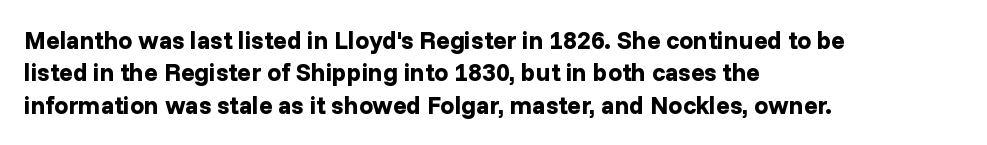
A typesetter would mark this as roman, not italic. The strokes are fattened all the way to bold. Beneath every word, the page is bare. The letters sit at their default tracking, neither squeezed nor spread. Notice how the passage keeps a crisp vertical edge on the left only. The lines sit at an ordinary, default distance from one another.
